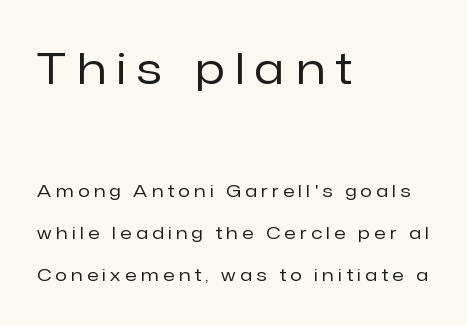
{"serif": "no", "italic": "no", "bold": "no", "weight": "regular", "width": "normal", "stroke_contrast": "low", "x_height": "medium", "monospaced": "no", "underline": "no", "align": "left", "line_spacing": "loose", "line_spacing_ratio": 2.48, "letter_spacing": "wide", "letter_spacing_em": 0.27, "larger_block": "first", "size_ratio": 2.53, "glyph_px": 43}
